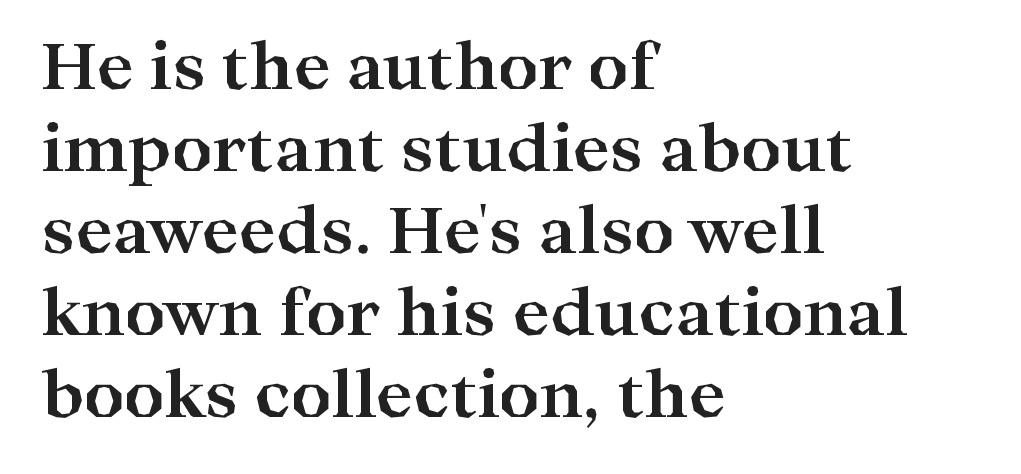
{"serif": "yes", "italic": "no", "bold": "yes", "weight": "bold", "width": "wide", "stroke_contrast": "high", "x_height": "medium", "monospaced": "no", "underline": "no", "align": "left", "line_spacing": "normal", "line_spacing_ratio": 1.3, "letter_spacing": "normal", "letter_spacing_em": 0.0, "glyph_px": 63}
